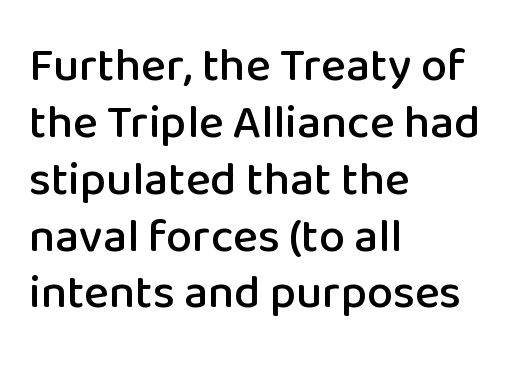
The image shows 47 px sans-serif type, upright; set left-aligned, line spacing 1.21x, normal letter spacing, not underlined; low stroke contrast and a medium x-height.
